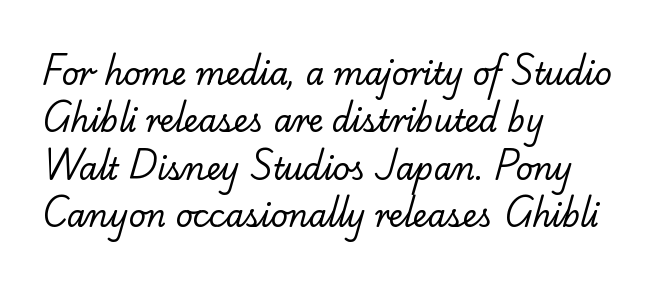
The image shows 30 px regular-weight type; set left-aligned, normal line spacing (1.58x), normal letter spacing, not underlined; low stroke contrast and a small x-height.
